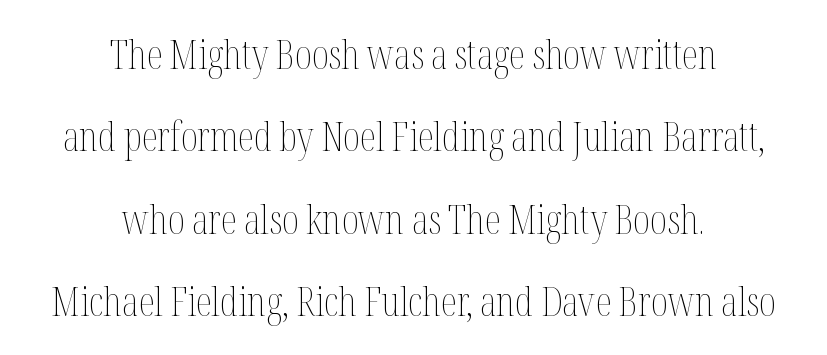
The image shows 41 px thin, condensed type, upright; set centered, loose line spacing (2.01x), normal letter spacing, not underlined; medium stroke contrast and a medium x-height.
